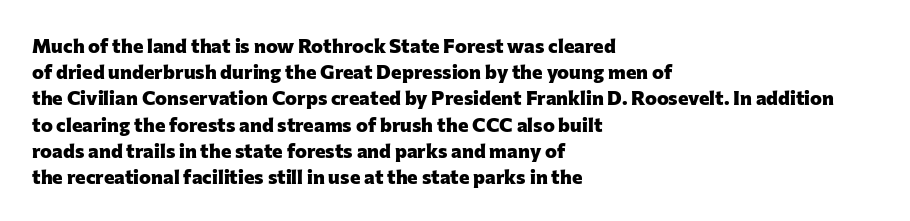
The image shows 20 px bold type, upright; set left-aligned, normal line spacing (1.31x), normal letter spacing, not underlined.
